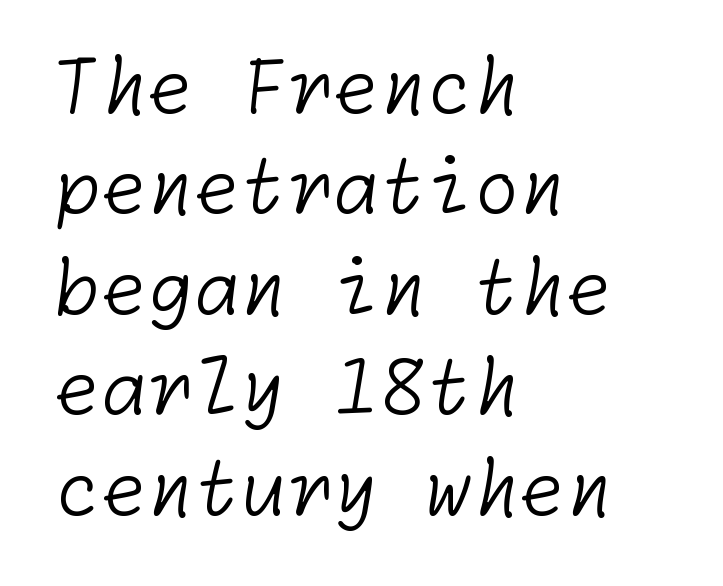
{"serif": "no", "bold": "no", "weight": "light", "width": "normal", "stroke_contrast": "low", "x_height": "medium", "underline": "no", "align": "left", "line_spacing": "normal", "line_spacing_ratio": 1.34, "letter_spacing": "normal", "letter_spacing_em": 0.0, "glyph_px": 75}
